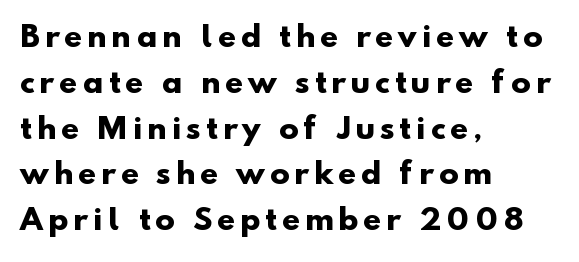
The image shows 29 px heavy sans-serif type; set left-aligned, normal line spacing (1.58x), not underlined; low stroke contrast and a small x-height.
